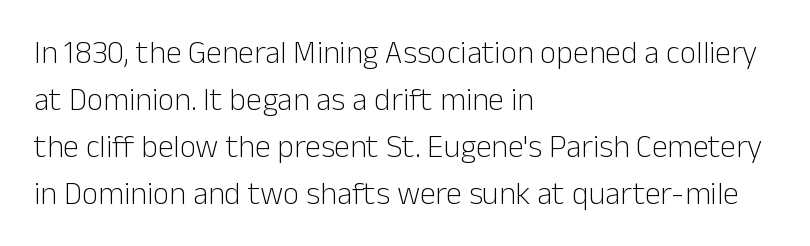
The image shows 32 px light sans-serif type, upright; set left-aligned, normal line spacing (1.47x), normal letter spacing, not underlined; low stroke contrast and a medium x-height.
